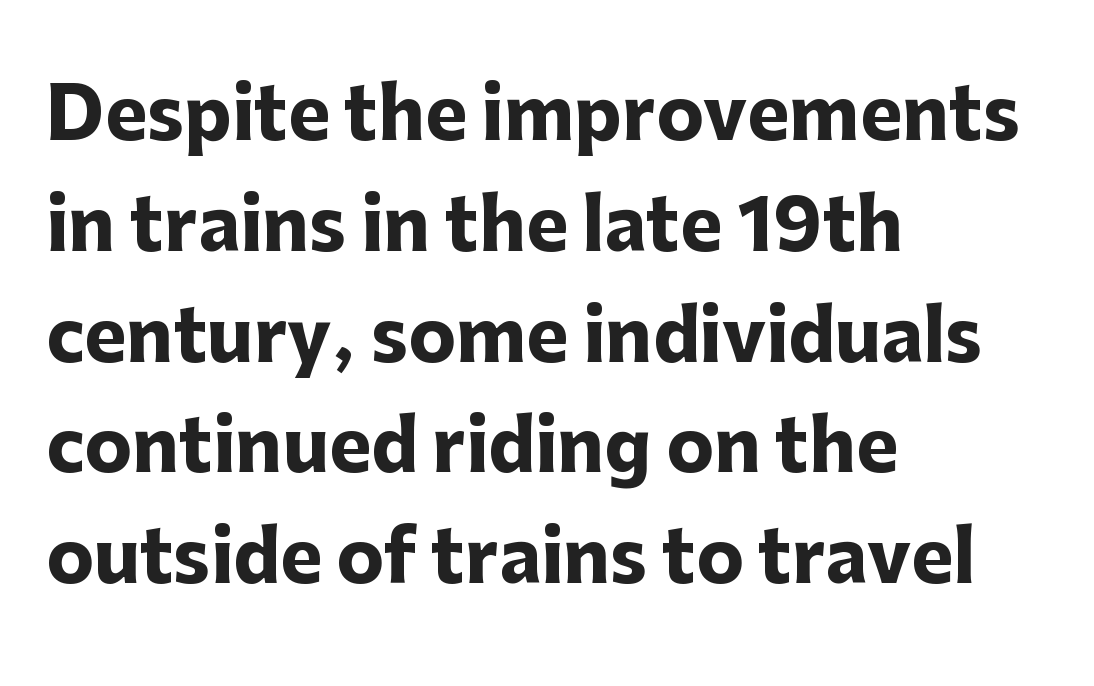
The image shows 71 px heavy sans-serif type, upright; set left-aligned, normal line spacing (1.56x), normal letter spacing, not underlined; low stroke contrast and a medium x-height.
